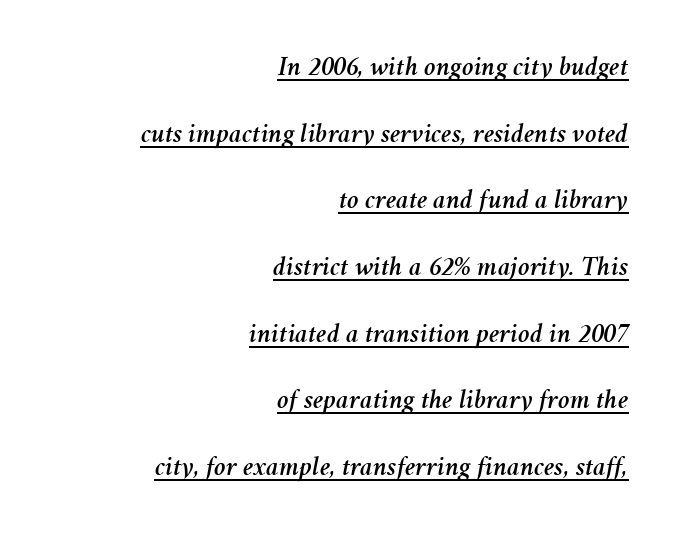
{"italic": "yes", "lean": "right", "slant_degrees": 11, "width": "normal", "stroke_contrast": "medium", "x_height": "medium", "monospaced": "no", "underline": "yes", "align": "right", "line_spacing": "loose", "line_spacing_ratio": 2.38, "letter_spacing": "normal", "letter_spacing_em": 0.0, "glyph_px": 28}
